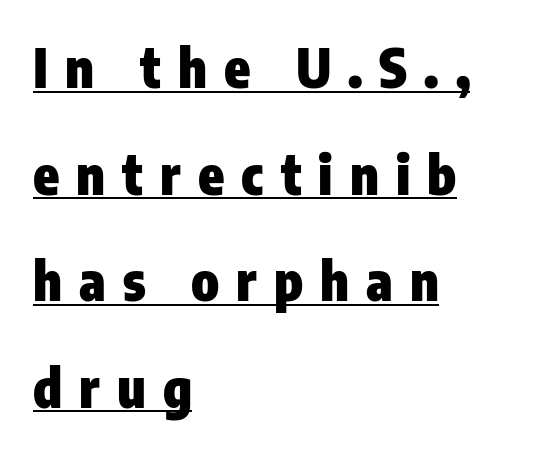
{"serif": "no", "italic": "no", "bold": "yes", "weight": "heavy", "width": "condensed", "stroke_contrast": "low", "x_height": "medium", "monospaced": "no", "underline": "yes", "align": "left", "line_spacing": "loose", "line_spacing_ratio": 2.01, "letter_spacing": "wide", "letter_spacing_em": 0.32, "glyph_px": 53}
